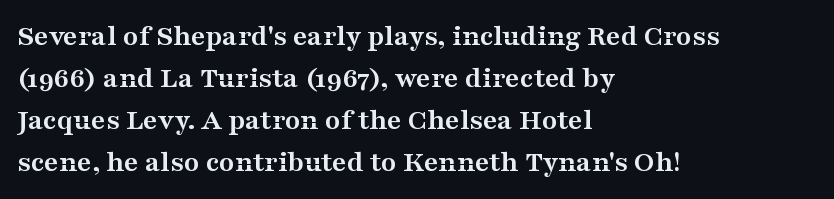
The text was rendered using a seriffed face with decorative stroke endings. Heft: maximum for text — a bold. The type sits square on the baseline with zero lean. Think of a printed novel: that variable character pitch is what you see here.
